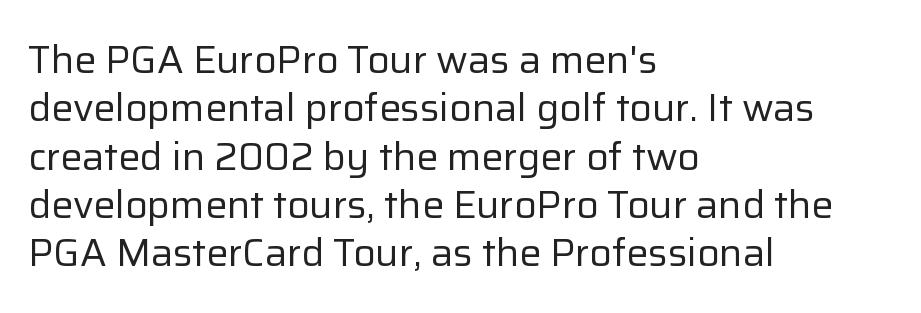
Q: Is the text bold? A: No.
Q: Is the text italic (slanted)? A: No, it is upright.
Q: Is the typeface a serif or a sans-serif typeface? A: Sans-serif.
Q: Is the text underlined? A: No.
Q: How is the paragraph aligned? A: Left-aligned.
Q: Is the spacing between letters normal or unusually wide? A: Normal.
Q: Width (condensed, normal, or wide)? A: Normal.
Q: Stroke contrast? A: Low.
Q: x-height? A: Medium.
Q: Monospaced? A: No.
